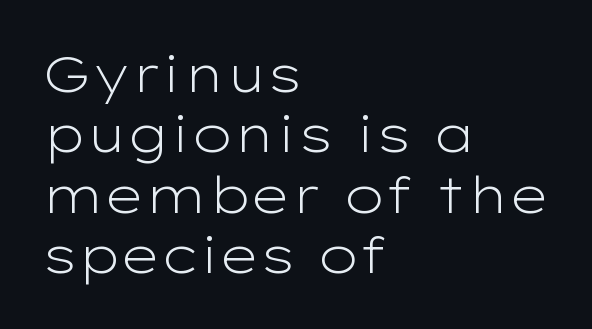
Q: Is the text bold? A: No.
Q: Is the text italic (slanted)? A: No, it is upright.
Q: Is the typeface a serif or a sans-serif typeface? A: Sans-serif.
Q: Is the text underlined? A: No.
Q: How is the paragraph aligned? A: Left-aligned.
Q: Is the spacing between letters normal or unusually wide? A: Normal.
Q: Width (condensed, normal, or wide)? A: Wide.
Q: Stroke contrast? A: Low.
Q: x-height? A: Medium.
Q: Monospaced? A: No.
